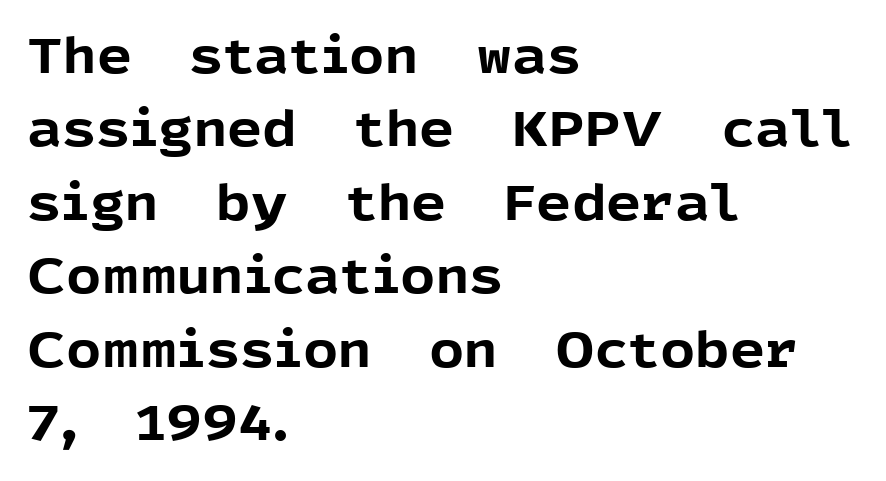
Q: Is the text bold? A: Yes.
Q: Is the text italic (slanted)? A: No, it is upright.
Q: Is the typeface a serif or a sans-serif typeface? A: Sans-serif.
Q: Is the text underlined? A: No.
Q: How is the paragraph aligned? A: Left-aligned.
Q: Is the spacing between letters normal or unusually wide? A: Normal.
Q: Is the spacing between lines tight, normal or loose? A: Normal.
Q: Width (condensed, normal, or wide)? A: Normal.
Q: x-height? A: Medium.
Q: Monospaced? A: No.
